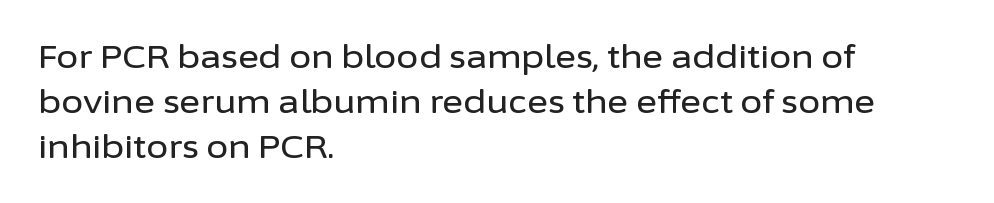
Proportional: the letters do not fall into vertical columns. Compared with typical paragraphs, the rows here are spaced about the same. The letters stand upright; this is a roman face. Notice how the passage keeps a crisp vertical edge on the left only. Inter-character spacing is left at the font's built-in metrics. The rendering shows plain stroke endings on the letterforms — a sans-serif design.
